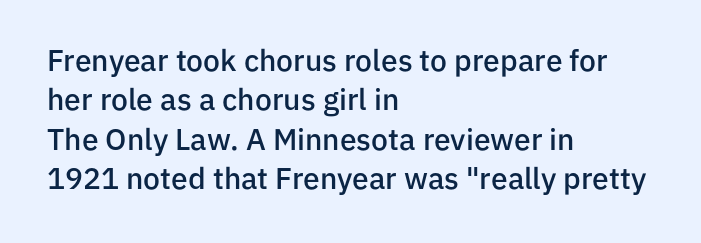
The letterforms sit shoulder to shoulder at normal distance. Teacher's note: observe the even left margin — that is flush-left alignment. Spacing verdict: proportional, widths tailored to each character. Are there feet on the stems? There aren't — it's a sans. The lettering stays uniformly vertical, giving the passage a roman look.
